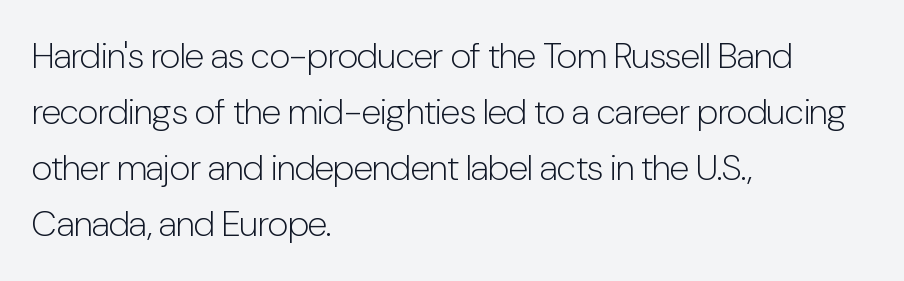
The image shows 36 px light, condensed sans-serif type, upright; set left-aligned, normal line spacing (1.56x), normal letter spacing, not underlined; low stroke contrast and a medium x-height.
